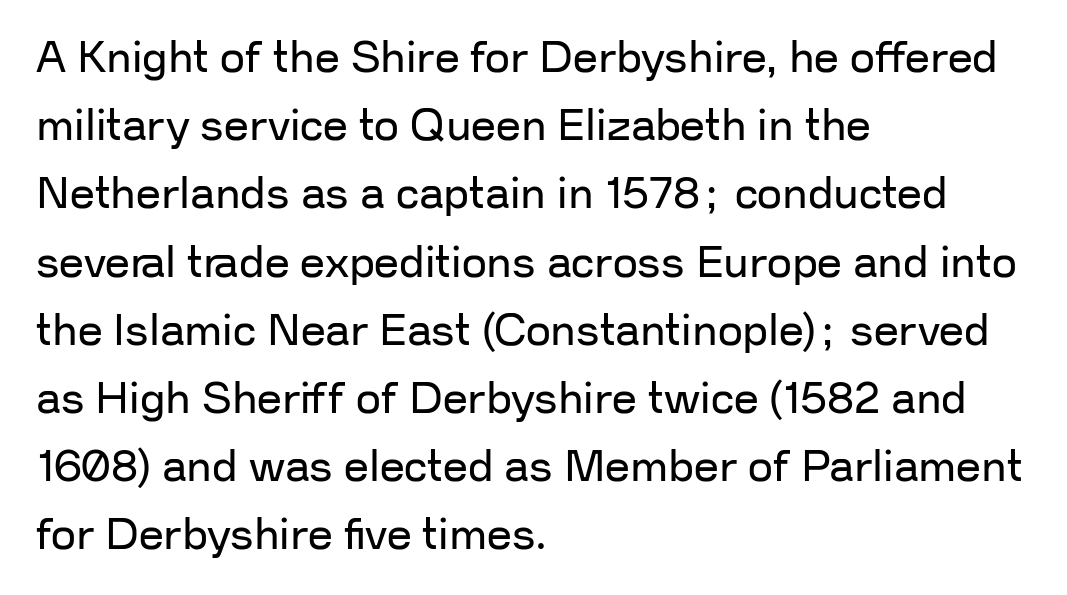
The type family on display is of the sans-serif kind. Honestly, there is no underline to notice here at all. Looks like regular typesetting: each glyph gets only the width it needs. The lettering stays uniformly vertical, giving the passage a roman look. What's the leading like? Ordinary, nothing unusual.
